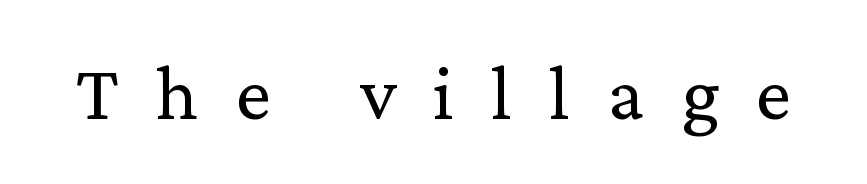
{"serif": "yes", "italic": "no", "bold": "no", "weight": "regular", "width": "normal", "stroke_contrast": "low", "x_height": "medium", "monospaced": "no", "underline": "no", "letter_spacing": "wide", "letter_spacing_em": 0.47, "glyph_px": 79}
